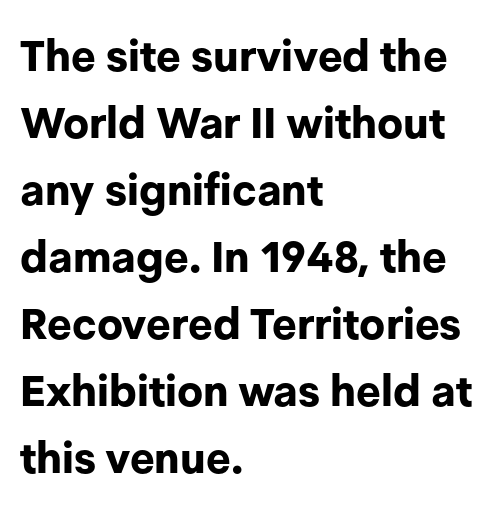
Leading matches the norm, producing a regular column. Spacing verdict: proportional, widths tailored to each character. The space beneath each line is pristine and unruled. Typographically, this falls in the sans-serif category. You'd pick this weight for a headline — it's a proper bold. Posture: vertical.
